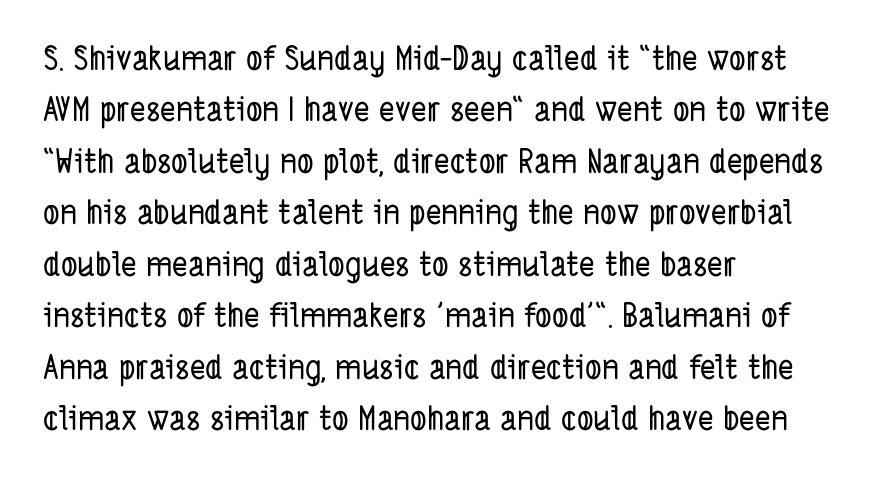
Q: Is the typeface a serif or a sans-serif typeface? A: Sans-serif.
Q: Is the text underlined? A: No.
Q: How is the paragraph aligned? A: Left-aligned.
Q: Is the spacing between letters normal or unusually wide? A: Normal.
Q: Is the spacing between lines tight, normal or loose? A: Normal.
Q: Width (condensed, normal, or wide)? A: Condensed.
Q: Stroke contrast? A: Low.
Q: x-height? A: Medium.
Q: Monospaced? A: No.
